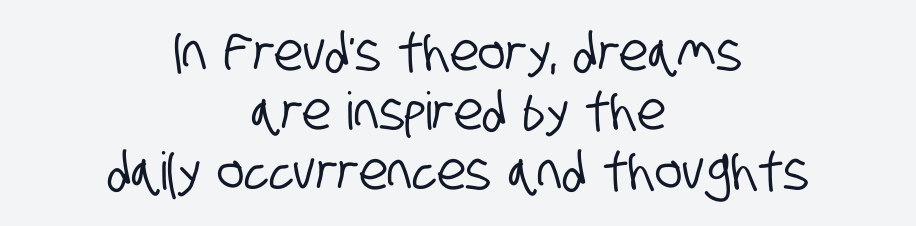
These lines are composed in type without serifs. Descender tails drop into unmarked territory. Horizontally, the lines are justified to the midpoint only. Observe the ordinary spacing: letters are neighbours, not strangers.
